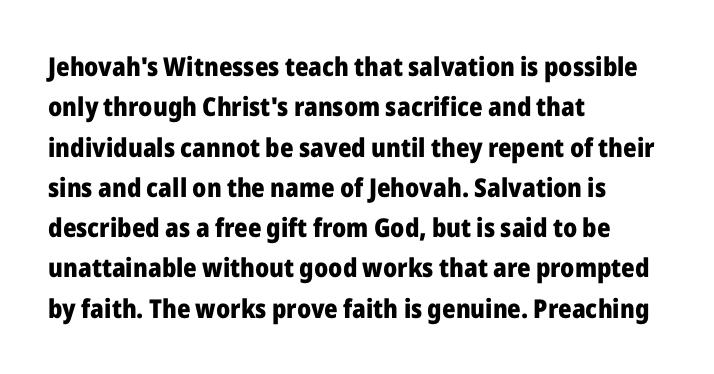
{"italic": "no", "bold": "yes", "underline": "no", "align": "left", "line_spacing": "normal", "line_spacing_ratio": 1.55, "letter_spacing": "normal", "letter_spacing_em": 0.0, "glyph_px": 26}
